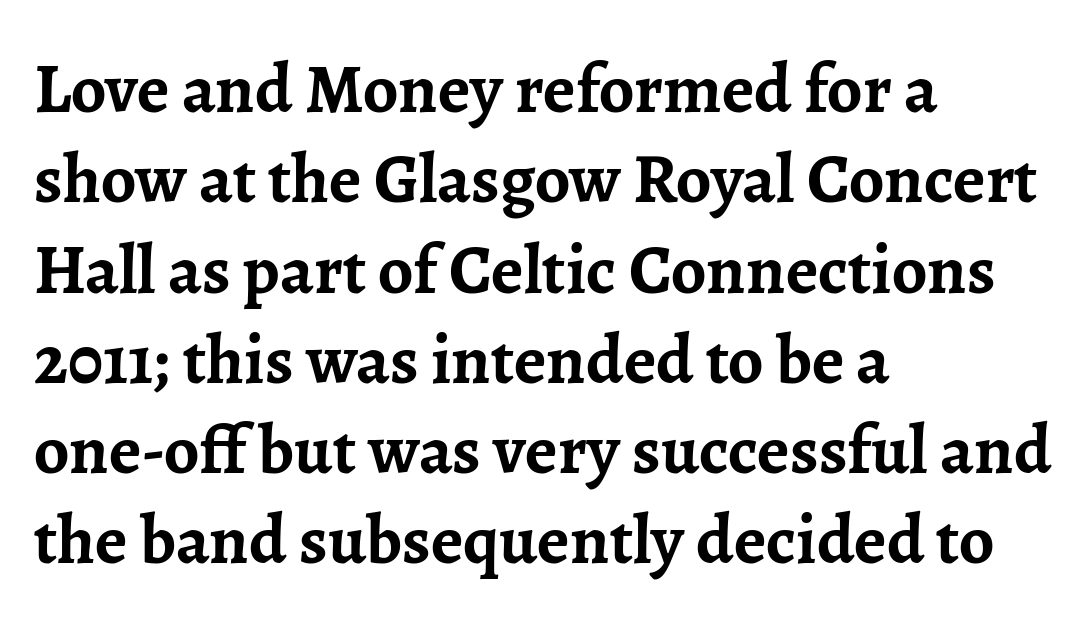
Strokes here are thick enough to call this a true bold. A typesetter would call this zero additional tracking. The letters stand upright; this is a roman face. The rows are spaced the way most documents space them. The face used here is proportionally spaced, like ordinary book or web type.
